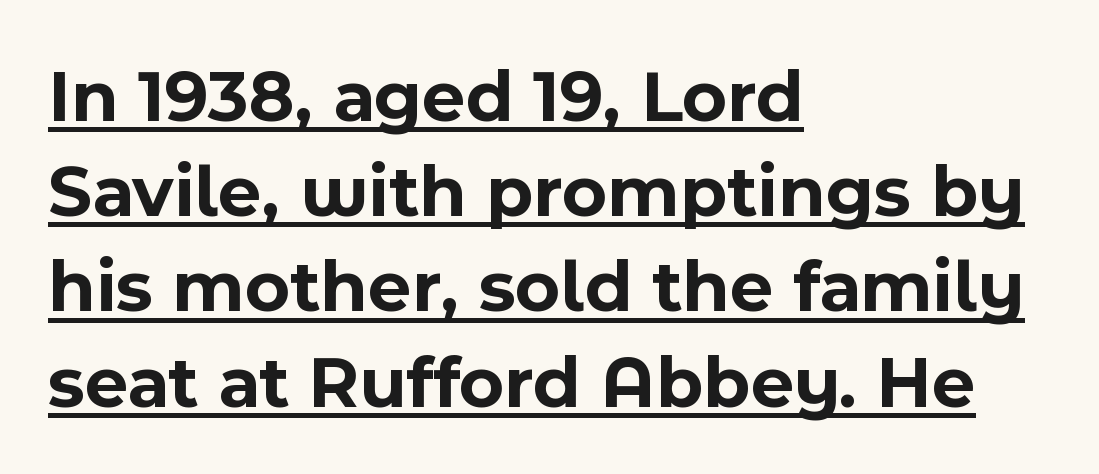
{"serif": "no", "italic": "no", "bold": "yes", "weight": "bold", "width": "normal", "x_height": "medium", "monospaced": "no", "underline": "yes", "align": "left", "line_spacing": "normal", "line_spacing_ratio": 1.27, "letter_spacing": "normal", "letter_spacing_em": 0.0, "glyph_px": 75}
